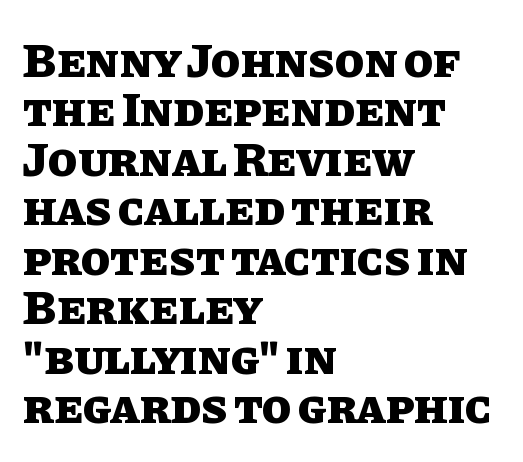
The image shows 48 px heavy type, upright; set left-aligned, tight line spacing (1.03x), normal letter spacing, not underlined; low stroke contrast and a large x-height.
